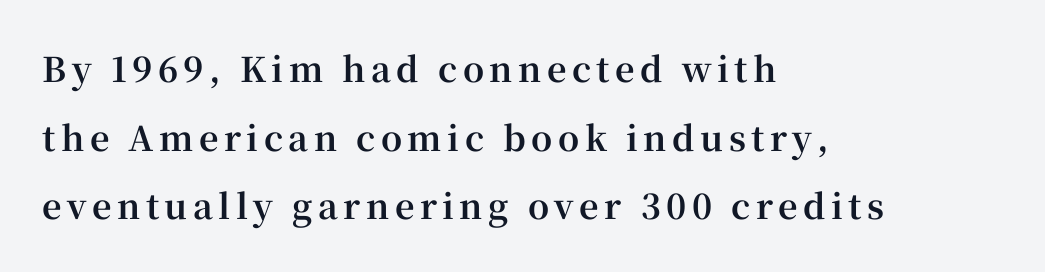
Q: Is the text bold? A: Yes.
Q: Is the text italic (slanted)? A: No, it is upright.
Q: Is the typeface a serif or a sans-serif typeface? A: Serif.
Q: Is the text underlined? A: No.
Q: How is the paragraph aligned? A: Left-aligned.
Q: Is the spacing between lines tight, normal or loose? A: Loose.
Q: Width (condensed, normal, or wide)? A: Normal.
Q: Stroke contrast? A: High.
Q: x-height? A: Medium.
Q: Monospaced? A: No.
